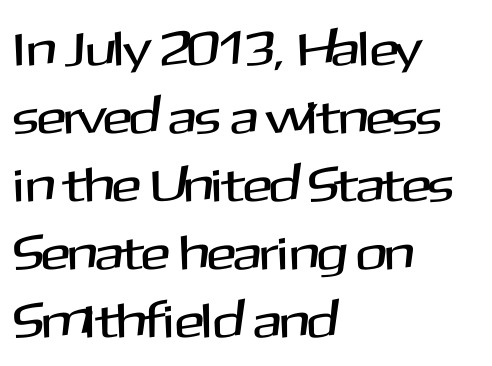
The image shows 49 px sans-serif type, upright; set left-aligned, normal line spacing (1.39x), normal letter spacing, not underlined; medium stroke contrast and a medium x-height.
